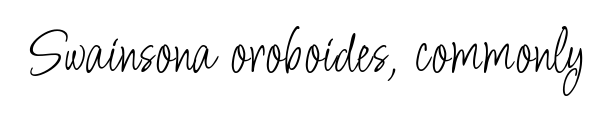
Q: Is the text bold? A: No.
Q: Is the text italic (slanted)? A: Yes.
Q: Is the typeface a serif or a sans-serif typeface? A: Sans-serif.
Q: Is the text underlined? A: No.
Q: Is the spacing between letters normal or unusually wide? A: Normal.
Q: Width (condensed, normal, or wide)? A: Condensed.
Q: Stroke contrast? A: Low.
Q: x-height? A: Small.
Q: Monospaced? A: No.
